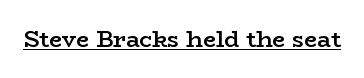
The image shows 23 px text type, upright; set normal letter spacing, underlined.
